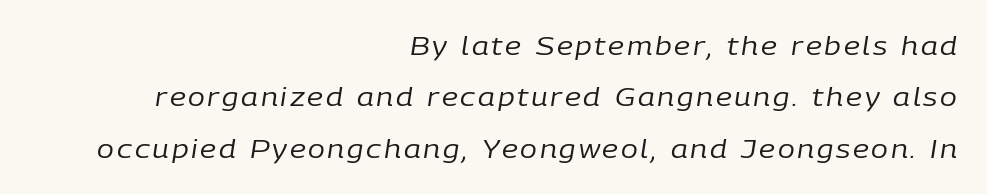
In terms of leading, this rendering errs on the spacious side. Observe the lean: these are italic letterforms. Which margin do the lines hug? The right one — the left edge is uneven. Lines of text with bare space underneath. This is not heavy type; no bold has been used.
